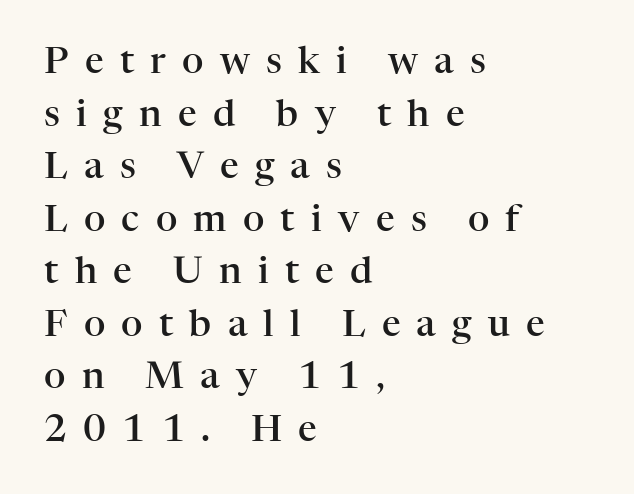
The image shows 37 px semibold serif type, upright; set left-aligned, normal line spacing (1.42x), unusually wide letter spacing (+0.44 em), not underlined; high stroke contrast and a medium x-height.
